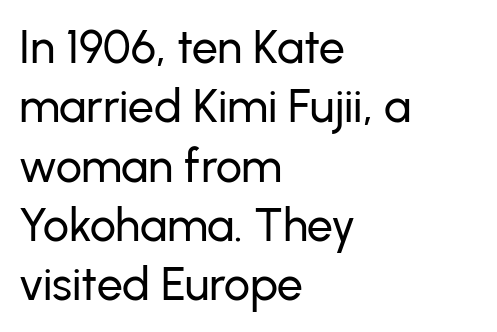
Is the letter spacing exaggerated? No — it looks like the ordinary default. One glance says typical: line gaps are just what's usual. Here the designer chose a conventional face with non-uniform glyph widths. Clear beneath every line of the passage. Where is the straight margin? On the left. The lettering holds an erect, upright posture throughout.
